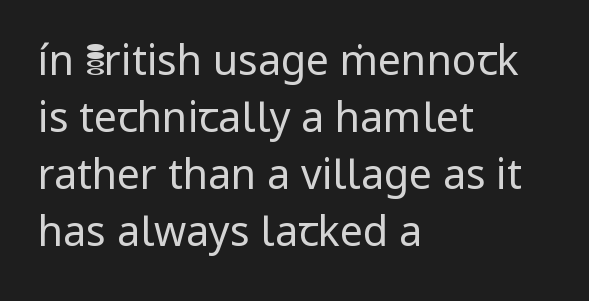
Just letters on the line, the space beneath them empty. In terms of posture, this sample is upright. Proportional: the letters do not fall into vertical columns. Baseline-to-baseline distance is the conventional proportion of letter height. The text block is weighted toward the left margin, trailing off unevenly rightward. The rendering keeps characters at their native spacing.
